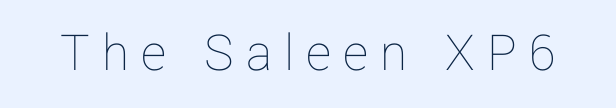
Q: Is the text bold? A: No.
Q: Is the text italic (slanted)? A: No, it is upright.
Q: Is the text underlined? A: No.
Q: Is the spacing between letters normal or unusually wide? A: Unusually wide.
Q: Width (condensed, normal, or wide)? A: Normal.
Q: Stroke contrast? A: Low.
Q: x-height? A: Medium.
Q: Monospaced? A: No.
